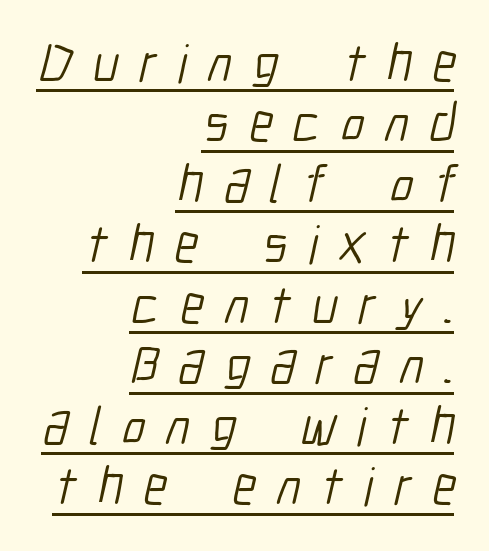
{"serif": "no", "bold": "no", "weight": "light", "width": "condensed", "stroke_contrast": "low", "x_height": "medium", "monospaced": "no", "underline": "yes", "align": "right", "line_spacing": "tight", "line_spacing_ratio": 1.12, "letter_spacing": "wide", "letter_spacing_em": 0.38, "glyph_px": 54}
